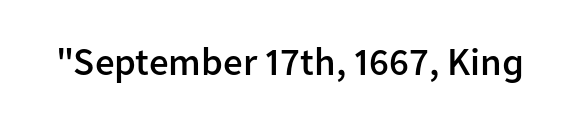
Q: Is the text bold? A: Semi-bold.
Q: Is the text italic (slanted)? A: No, it is upright.
Q: Is the typeface a serif or a sans-serif typeface? A: Sans-serif.
Q: Is the text underlined? A: No.
Q: Is the spacing between letters normal or unusually wide? A: Normal.
Q: Width (condensed, normal, or wide)? A: Normal.
Q: Stroke contrast? A: Low.
Q: x-height? A: Medium.
Q: Monospaced? A: No.
